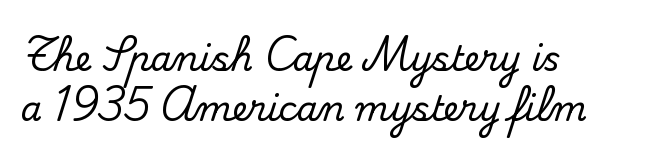
Q: Is the text italic (slanted)? A: Yes.
Q: Is the text underlined? A: No.
Q: How is the paragraph aligned? A: Left-aligned.
Q: Is the spacing between letters normal or unusually wide? A: Normal.
Q: Is the spacing between lines tight, normal or loose? A: Normal.
Q: Width (condensed, normal, or wide)? A: Normal.
Q: Stroke contrast? A: Medium.
Q: x-height? A: Small.
Q: Monospaced? A: No.
